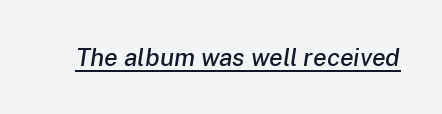
Q: Is the text italic (slanted)? A: Yes, it leans right by about 8 degrees.
Q: Is the text underlined? A: Yes.
Q: Is the spacing between letters normal or unusually wide? A: Normal.
